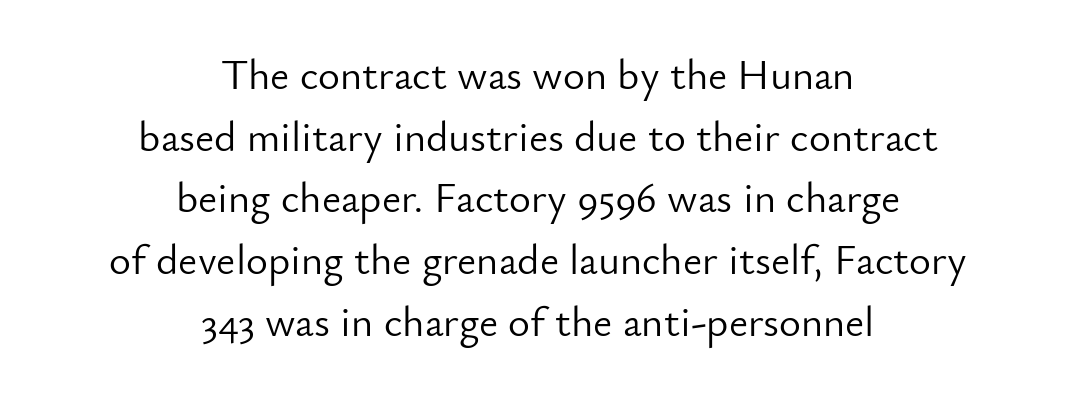
Q: Is the text bold? A: No.
Q: Is the text italic (slanted)? A: No, it is upright.
Q: Is the typeface a serif or a sans-serif typeface? A: Sans-serif.
Q: Is the text underlined? A: No.
Q: How is the paragraph aligned? A: Centered.
Q: Is the spacing between letters normal or unusually wide? A: Normal.
Q: Is the spacing between lines tight, normal or loose? A: Normal.
Q: Width (condensed, normal, or wide)? A: Normal.
Q: Stroke contrast? A: Low.
Q: x-height? A: Small.
Q: Monospaced? A: No.
